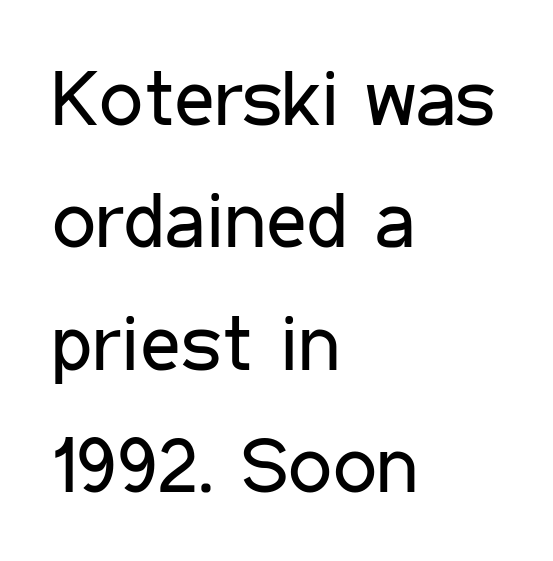
The letters sit at their default tracking, neither squeezed nor spread. Is this a fixed-width face? No — the glyphs have proportional, varying widths. The type family on display is of the sans-serif kind. The type sits square on the baseline with zero lean.
